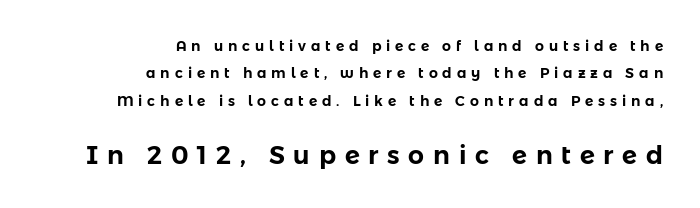
{"italic": "no", "underline": "no", "align": "right", "line_spacing": "loose", "line_spacing_ratio": 1.95, "letter_spacing": "wide", "letter_spacing_em": 0.35, "larger_block": "second", "size_ratio": 1.79, "glyph_px": 25}
